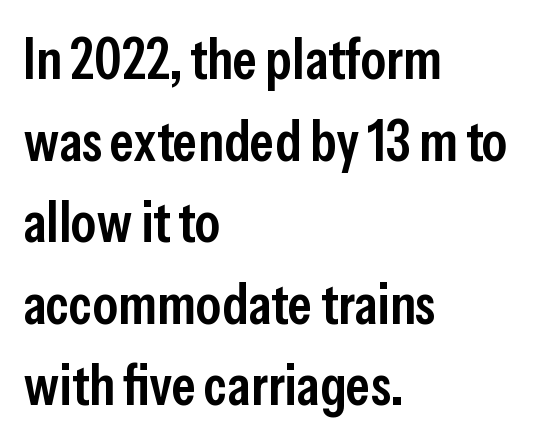
Compared with a centered layout, this one pins lines to the left instead. The letters carry no serifs — their stems end cleanly without finishing strokes. A typesetter would call this leading conventional body-copy spacing. Varying glyph widths throughout — classic text-font behaviour.
